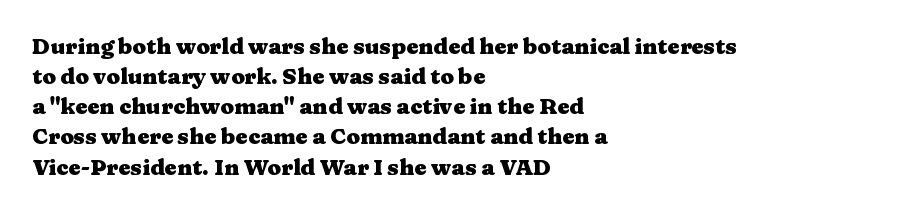
The paragraph shown leans on its left margin. This block has exactly the height ordinary leading produces. Italic: no, the glyphs are upright roman. The baseline area is clear.
